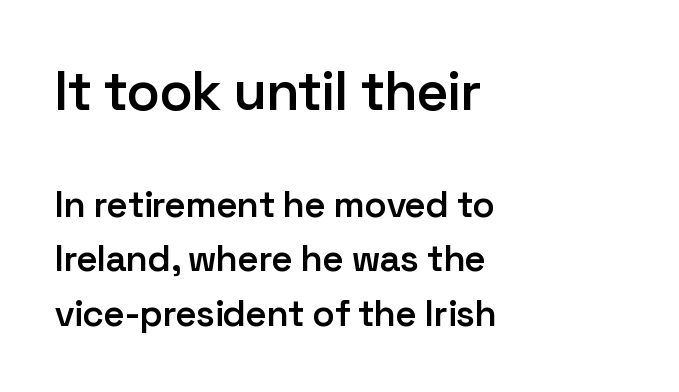
The image shows 55 px semibold sans-serif type, upright; set left-aligned, normal line spacing (1.47x), normal letter spacing, not underlined; the first (top) block is 1.49x larger; low stroke contrast and a medium x-height.
